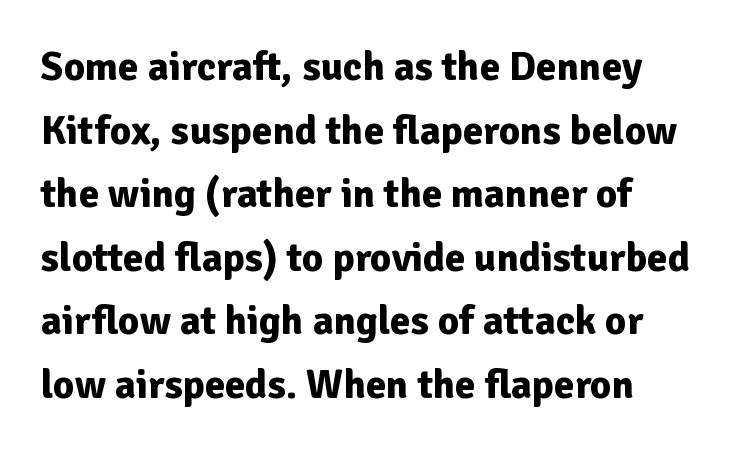
{"serif": "no", "italic": "no", "bold": "yes", "weight": "bold", "width": "normal", "stroke_contrast": "low", "x_height": "medium", "monospaced": "no", "underline": "no", "line_spacing": "normal", "line_spacing_ratio": 1.55, "letter_spacing": "normal", "letter_spacing_em": 0.0, "glyph_px": 41}
